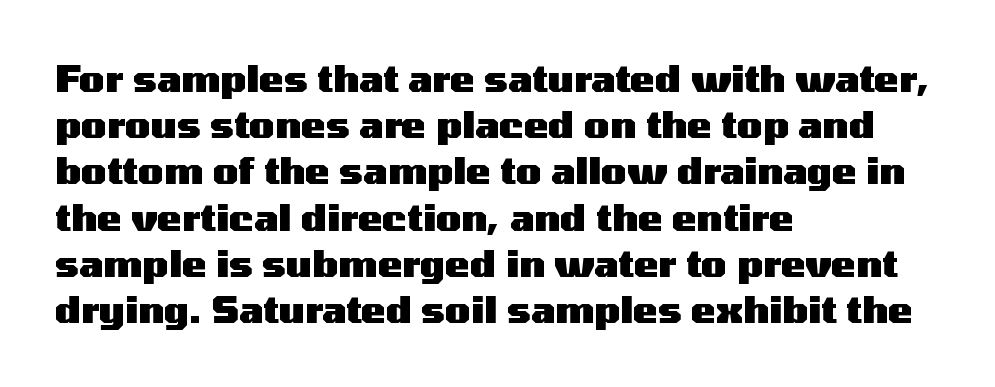
Letters rest on an invisible, unmarked baseline. Compared with an ordinary text face, these strokes are far heavier — a full bold. Is this a fixed-width face? No — the glyphs have proportional, varying widths. Reading down the block, your eye returns to a fixed left position each line. A roman cut, with each character standing at attention.
